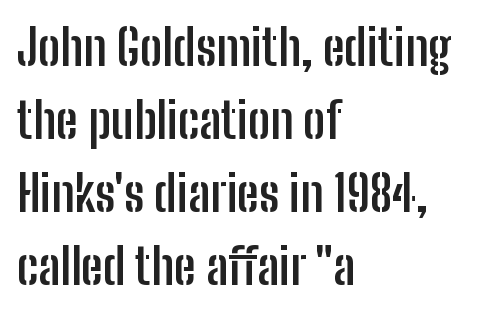
The image shows 49 px semibold, condensed sans-serif type, upright; set left-aligned, normal line spacing (1.49x), normal letter spacing, not underlined; low stroke contrast and a medium x-height.
